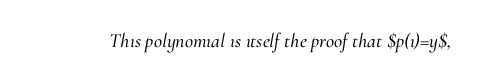
A typesetter would call this zero additional tracking. Tall strokes in this sample are angled rather than plumb. The strip under each line holds only bare page.
